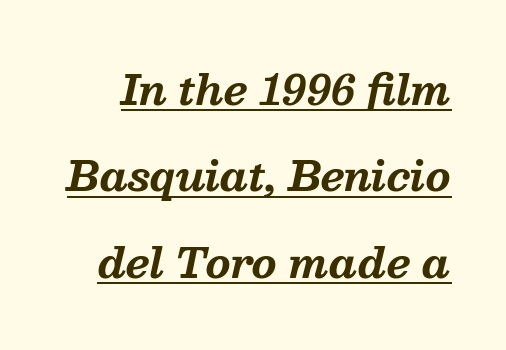
{"serif": "yes", "italic": "yes", "lean": "right", "slant_degrees": 13, "bold": "yes", "weight": "bold", "width": "normal", "stroke_contrast": "medium", "x_height": "medium", "monospaced": "no", "underline": "yes", "line_spacing": "loose", "line_spacing_ratio": 2.16, "letter_spacing": "normal", "letter_spacing_em": 0.0, "glyph_px": 40}
